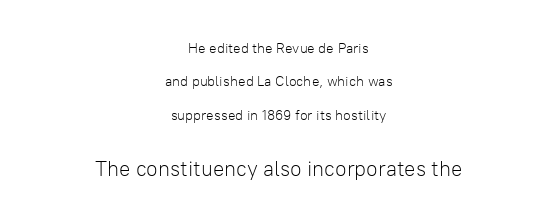
Q: Is the text bold? A: No.
Q: Is the text italic (slanted)? A: No, it is upright.
Q: Is the text underlined? A: No.
Q: How is the paragraph aligned? A: Centered.
Q: Is the spacing between letters normal or unusually wide? A: Normal.
Q: Is the spacing between lines tight, normal or loose? A: Loose.
Q: Which block of text is set in a larger size, the first (top) or the second (bottom)? A: The second (bottom) one.
